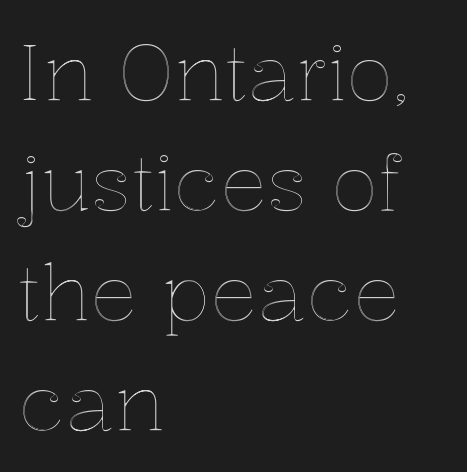
Caption: multi-line text, flush left, ragged right. Letters rest on an invisible, unmarked baseline. Do the characters align in a grid? No, the font is proportional. Style check: upright.
